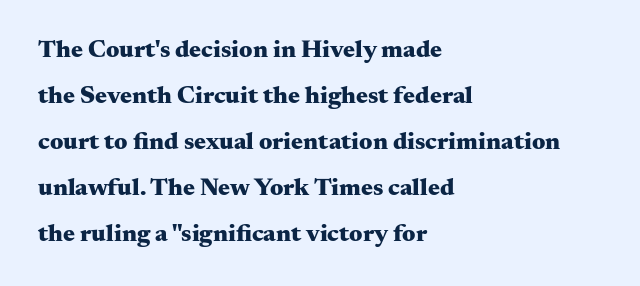
The image shows 25 px bold type, upright; set left-aligned, line spacing 1.84x, normal letter spacing, not underlined.
